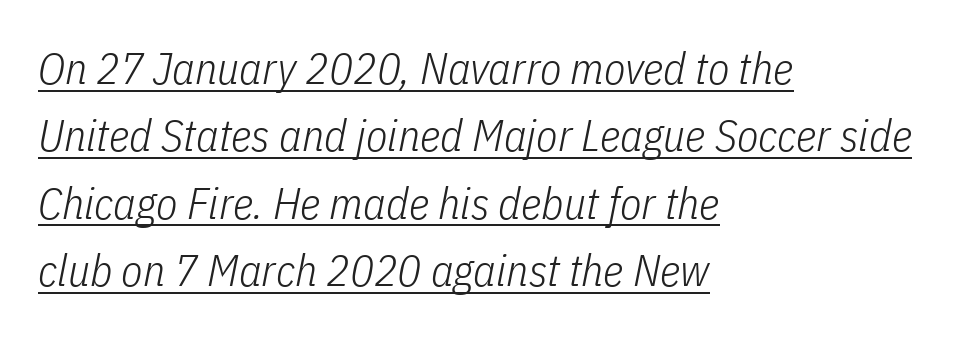
Q: Is the text bold? A: No.
Q: Is the text italic (slanted)? A: Yes, it leans right by about 11 degrees.
Q: Is the text underlined? A: Yes.
Q: How is the paragraph aligned? A: Left-aligned.
Q: Is the spacing between letters normal or unusually wide? A: Normal.
Q: Is the spacing between lines tight, normal or loose? A: Normal.
Q: Width (condensed, normal, or wide)? A: Condensed.
Q: Stroke contrast? A: Low.
Q: x-height? A: Medium.
Q: Monospaced? A: No.
